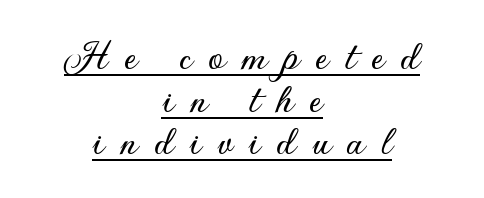
Q: Is the text italic (slanted)? A: Yes.
Q: Is the typeface a serif or a sans-serif typeface? A: Sans-serif.
Q: Is the text underlined? A: Yes.
Q: How is the paragraph aligned? A: Centered.
Q: Is the spacing between letters normal or unusually wide? A: Unusually wide.
Q: Is the spacing between lines tight, normal or loose? A: Tight.
Q: Width (condensed, normal, or wide)? A: Normal.
Q: Stroke contrast? A: Low.
Q: x-height? A: Small.
Q: Monospaced? A: No.
